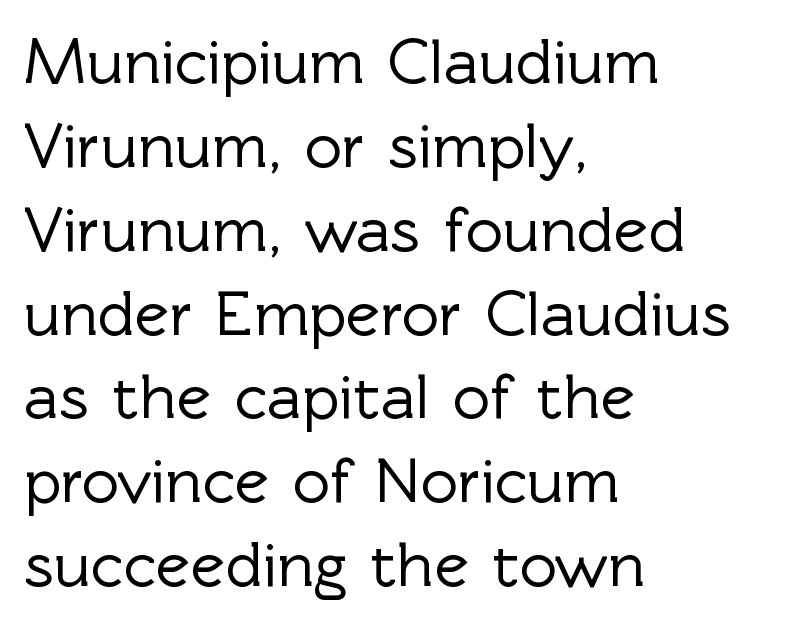
{"serif": "no", "italic": "no", "width": "normal", "x_height": "medium", "monospaced": "no", "underline": "no", "align": "left", "line_spacing": "normal", "line_spacing_ratio": 1.29, "letter_spacing": "normal", "letter_spacing_em": 0.0, "glyph_px": 65}
